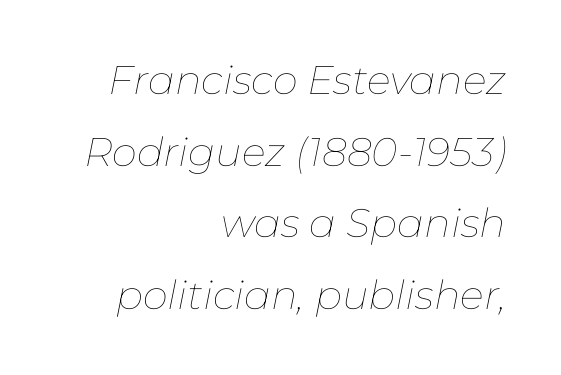
Q: Is the text bold? A: No.
Q: Is the text italic (slanted)? A: Yes, it leans right by about 11 degrees.
Q: Is the text underlined? A: No.
Q: How is the paragraph aligned? A: Right-aligned.
Q: Is the spacing between letters normal or unusually wide? A: Normal.
Q: Width (condensed, normal, or wide)? A: Normal.
Q: Stroke contrast? A: Low.
Q: x-height? A: Medium.
Q: Monospaced? A: No.
